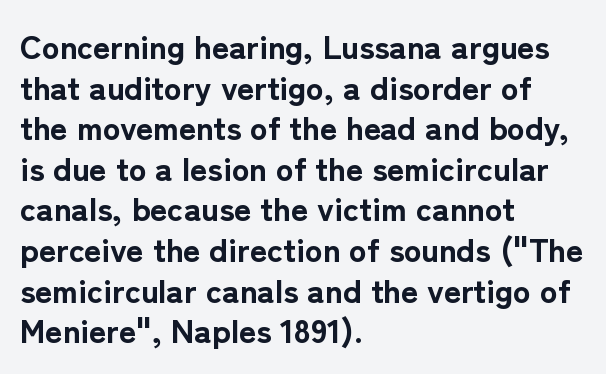
{"serif": "no", "italic": "no", "bold": "yes", "weight": "bold", "width": "normal", "stroke_contrast": "low", "x_height": "medium", "monospaced": "no", "underline": "no", "align": "left", "line_spacing_ratio": 1.23, "letter_spacing": "normal", "letter_spacing_em": 0.0, "glyph_px": 33}
